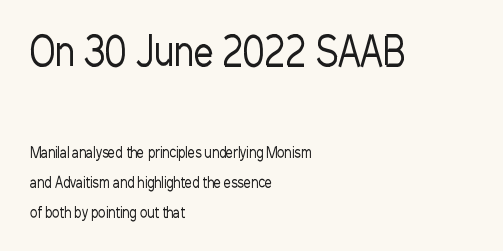
Ordinary non-slanted type is in use. The leading is generous, giving the passage an open texture. Looks like regular typesetting: each glyph gets only the width it needs. Each row of text sits above clean, open space. Letters have the restrained weight of plain body copy at most. The designer gave the opening block more size than the closing block.
